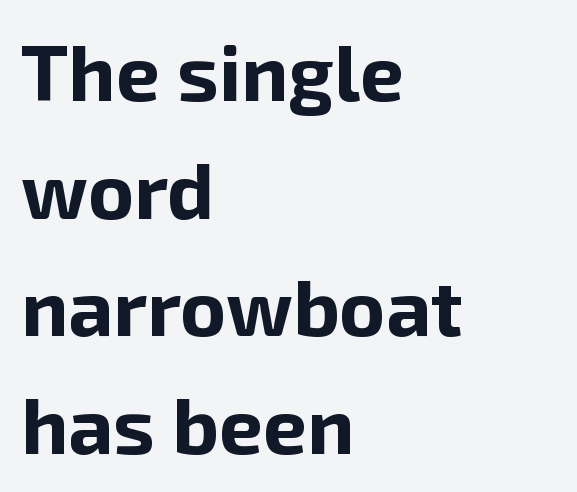
{"serif": "no", "italic": "no", "bold": "yes", "weight": "bold", "width": "normal", "stroke_contrast": "low", "x_height": "medium", "monospaced": "no", "underline": "no", "align": "left", "line_spacing": "normal", "line_spacing_ratio": 1.49, "letter_spacing": "normal", "letter_spacing_em": 0.0, "glyph_px": 79}
